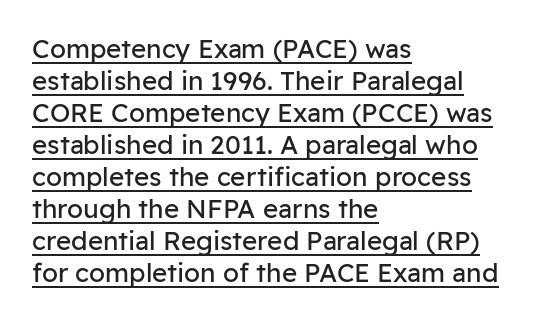
The specimen includes a rule beneath the text block's lines. Horizontally, the lines are justified to the leading edge only. How are the letters spaced? Ordinarily, with no added tracking. Letters have the restrained weight of plain body copy at most.
